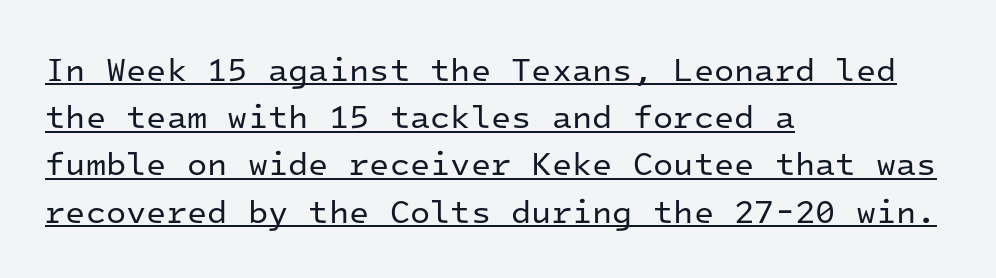
The image shows 33 px regular-weight sans-serif type, upright, monospaced; set left-aligned, normal line spacing (1.43x), normal letter spacing, underlined; low stroke contrast and a medium x-height.
